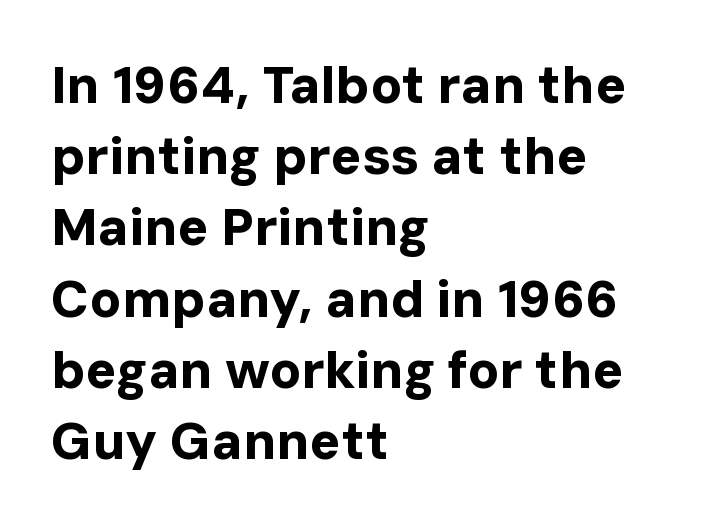
Q: Is the text bold? A: Yes.
Q: Is the text italic (slanted)? A: No, it is upright.
Q: Is the typeface a serif or a sans-serif typeface? A: Sans-serif.
Q: Is the text underlined? A: No.
Q: How is the paragraph aligned? A: Left-aligned.
Q: Is the spacing between letters normal or unusually wide? A: Normal.
Q: Is the spacing between lines tight, normal or loose? A: Normal.
Q: Width (condensed, normal, or wide)? A: Normal.
Q: Stroke contrast? A: Low.
Q: x-height? A: Medium.
Q: Monospaced? A: No.
